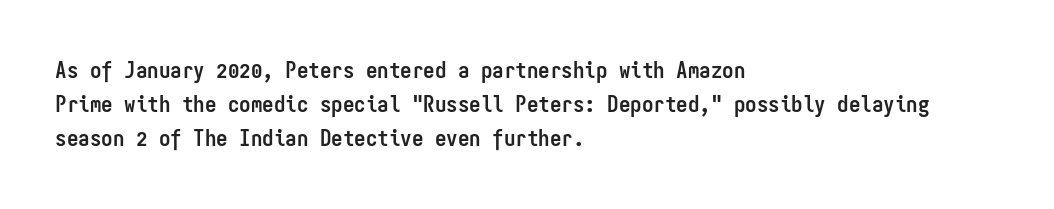
{"italic": "no", "bold": "yes", "underline": "no", "align": "left", "line_spacing": "normal", "line_spacing_ratio": 1.48, "letter_spacing": "normal", "letter_spacing_em": 0.0, "glyph_px": 23}
